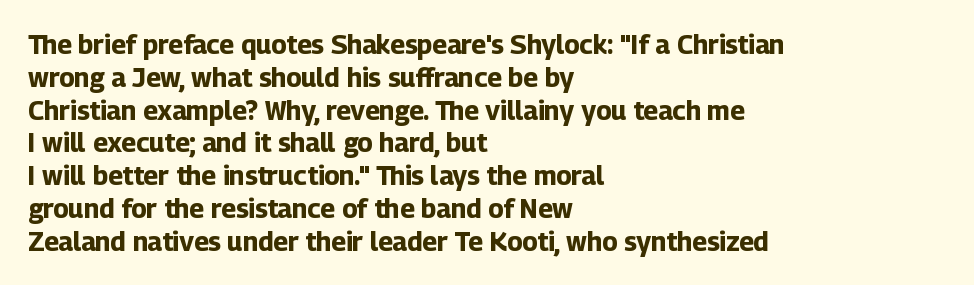
Q: Is the text bold? A: Yes.
Q: Is the text italic (slanted)? A: No, it is upright.
Q: Is the text underlined? A: No.
Q: How is the paragraph aligned? A: Left-aligned.
Q: Is the spacing between letters normal or unusually wide? A: Normal.
Q: Is the spacing between lines tight, normal or loose? A: Normal.
